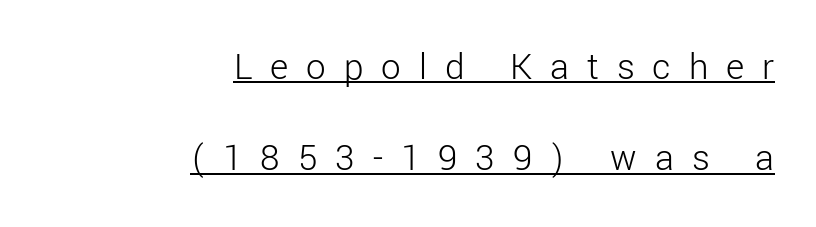
Weight: regular or lighter. The face used here is a sans, in the tradition of grotesques and geometrics. Do the characters align in a grid? No, the font is proportional. The passage shown has open, widely tracked lettering throughout. This sample uses an upright cut, with every glyph sitting square on the baseline.
